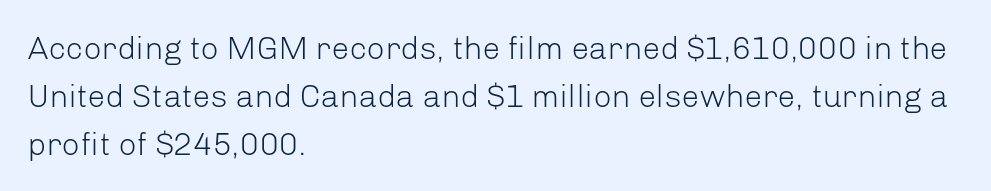
Style check: upright. Tracking here is standard; glyphs follow each other at the usual distance. Summary of weight: not heavy and not bold. Descenders are the only things crossing below the line.
